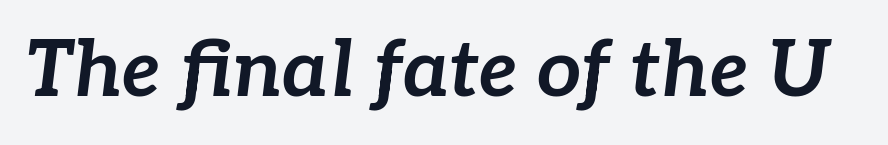
The face used here is proportionally spaced, like ordinary book or web type. Typographic density is high because the face is bold. Characters follow at the spacing the type designer built in. This sample uses an oblique cut, with every glyph tilted off the vertical.
